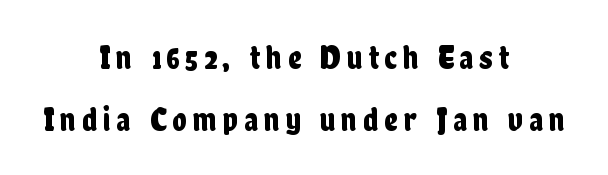
{"serif": "no", "italic": "no", "width": "condensed", "stroke_contrast": "low", "x_height": "medium", "monospaced": "no", "underline": "no", "align": "center", "line_spacing_ratio": 1.82, "glyph_px": 34}
